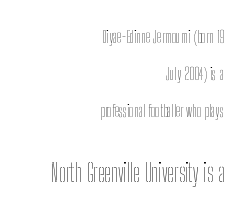
The image shows 24 px text type, upright; set right-aligned, loose line spacing (2.32x), normal letter spacing, not underlined; the second (bottom) block is 1.5x larger.
